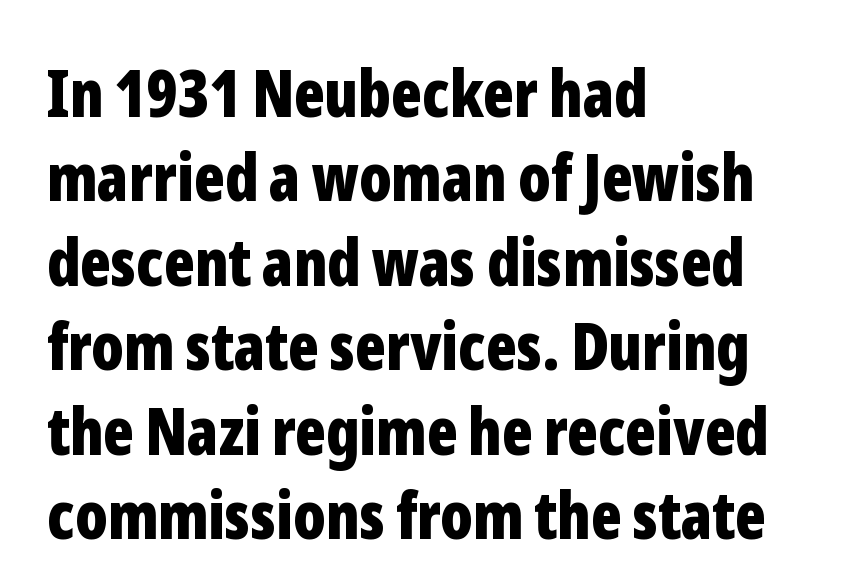
{"serif": "no", "italic": "no", "bold": "yes", "weight": "bold", "width": "condensed", "stroke_contrast": "low", "x_height": "medium", "monospaced": "no", "underline": "no", "align": "left", "line_spacing": "normal", "line_spacing_ratio": 1.3, "letter_spacing": "normal", "letter_spacing_em": 0.0, "glyph_px": 65}
